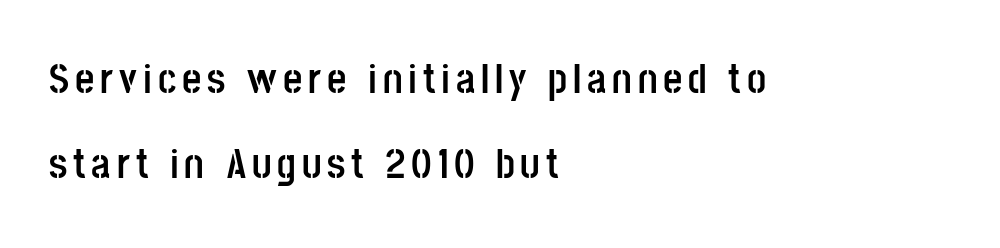
Q: Is the text bold? A: Yes.
Q: Is the text italic (slanted)? A: No, it is upright.
Q: Is the typeface a serif or a sans-serif typeface? A: Sans-serif.
Q: Is the text underlined? A: No.
Q: How is the paragraph aligned? A: Left-aligned.
Q: Is the spacing between lines tight, normal or loose? A: Loose.
Q: Width (condensed, normal, or wide)? A: Condensed.
Q: Stroke contrast? A: Low.
Q: x-height? A: Large.
Q: Monospaced? A: No.
